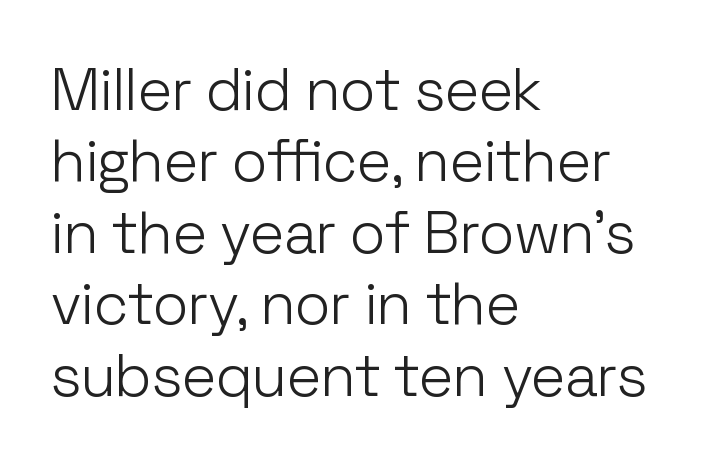
{"serif": "no", "italic": "no", "bold": "no", "weight": "light", "width": "normal", "stroke_contrast": "low", "x_height": "medium", "monospaced": "no", "underline": "no", "align": "left", "line_spacing_ratio": 1.21, "letter_spacing": "normal", "letter_spacing_em": 0.0, "glyph_px": 59}
